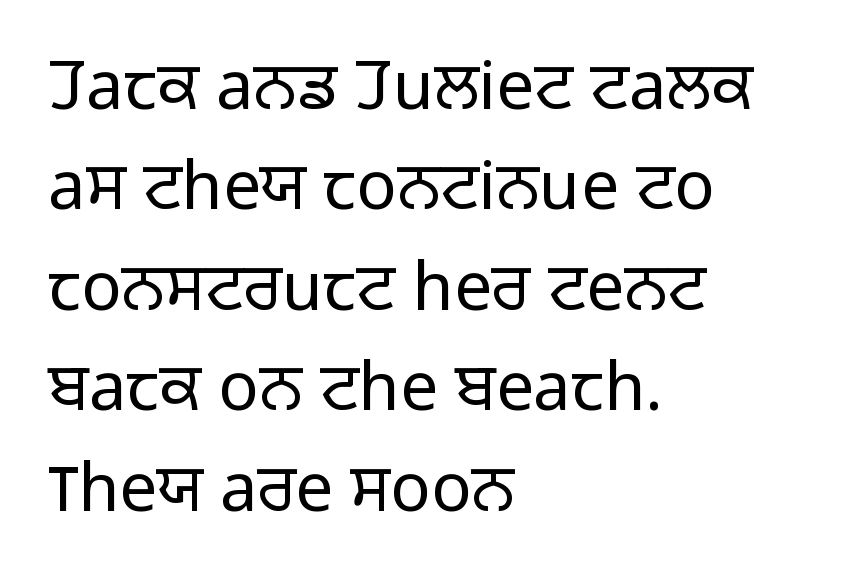
Look at the bottom of the vertical strokes: they stop flat, with no serifs. The weight would be labelled regular, book, light, or lighter still. Letter spacing: default. Upright lettering throughout.
